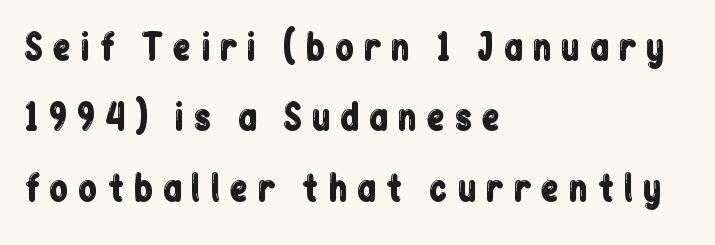
The image shows 35 px condensed sans-serif type, upright; set left-aligned, loose line spacing (2.01x), unusually wide letter spacing (+0.25 em), not underlined; low stroke contrast and a medium x-height.
